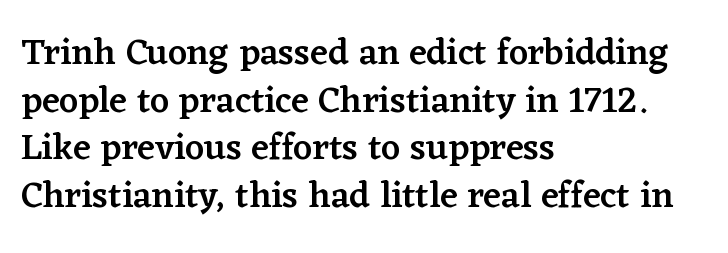
The image shows 37 px semibold serif type, upright; set left-aligned, normal line spacing (1.29x), normal letter spacing, not underlined; low stroke contrast and a medium x-height.
